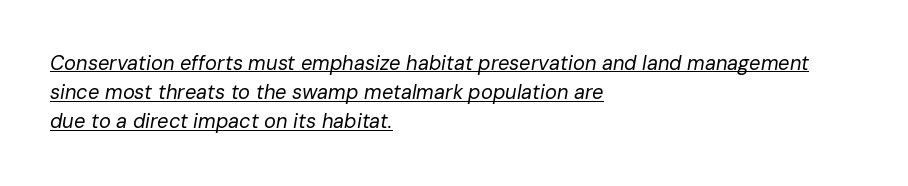
{"italic": "yes", "lean": "right", "slant_degrees": 10, "bold": "no", "underline": "yes", "align": "left", "line_spacing": "normal", "line_spacing_ratio": 1.46, "letter_spacing": "normal", "letter_spacing_em": 0.0, "glyph_px": 20}
